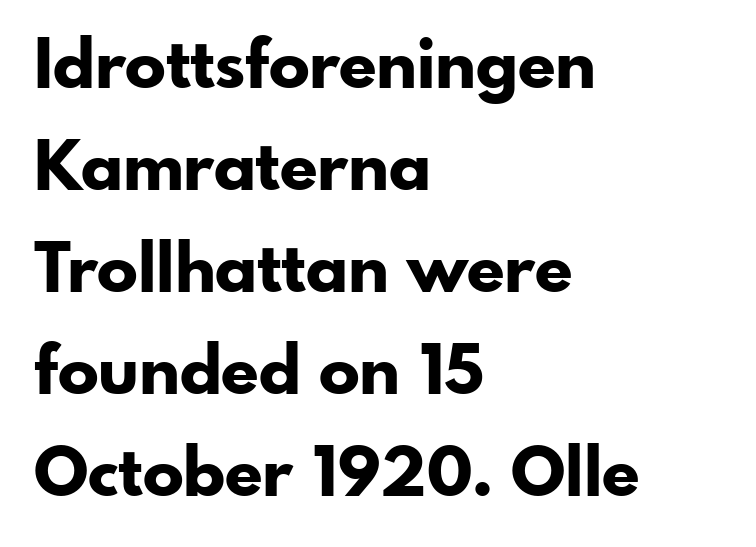
This sample uses a sans-serif face. These lines are rendered in a variable-pitch font. Any mark beneath the type? The region is blank. A roman cut, with each character standing at attention.
